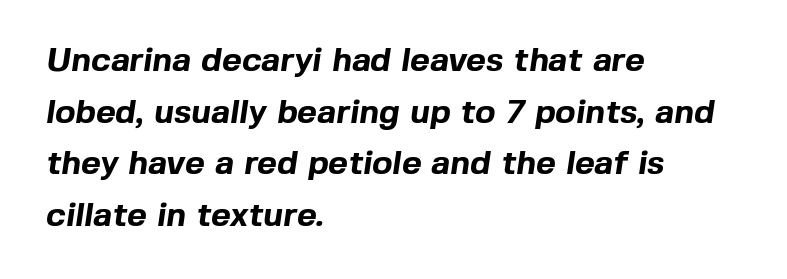
A typesetter would call this proportional, since set widths differ per character. This rendering leaves character spacing at its baseline value. Every row of glyphs begins at an identical x-position on the left. A clean baseline with only descenders dipping below it. To sum up the face: it is a sans, with no serifs. Is the type bold? Yes — the strokes are clearly thick and heavy.
